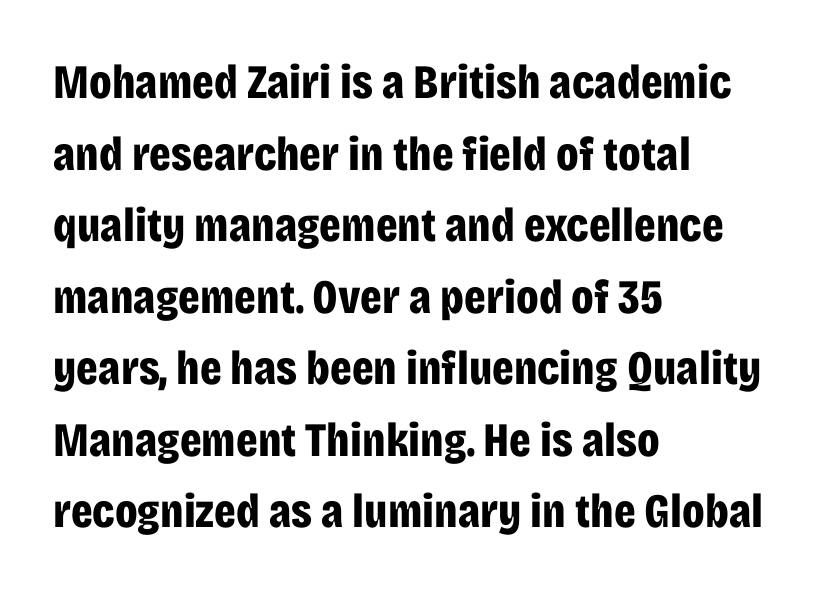
Decoration check: the copy has no underline. A typesetter would call this leading conventional body-copy spacing. The passage shown is emphatically bold. Nope, not italic — everything's standing straight. Each word holds together tightly as a unit, with standard inter-letter gaps. These lines are composed in type without serifs.
